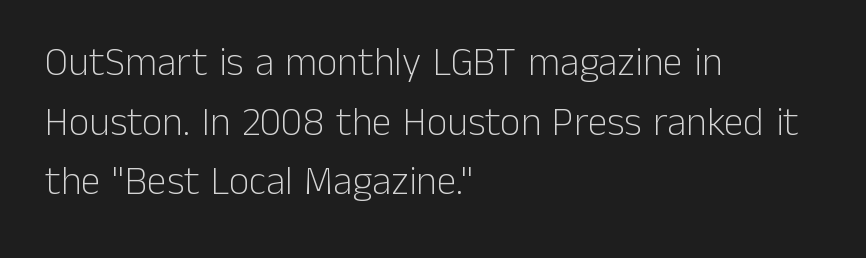
Character widths vary here, with narrow letters taking less room than wide ones. The weight tops out at a normal text grade. The type sits square on the baseline with zero lean. Each word holds together tightly as a unit, with standard inter-letter gaps.
